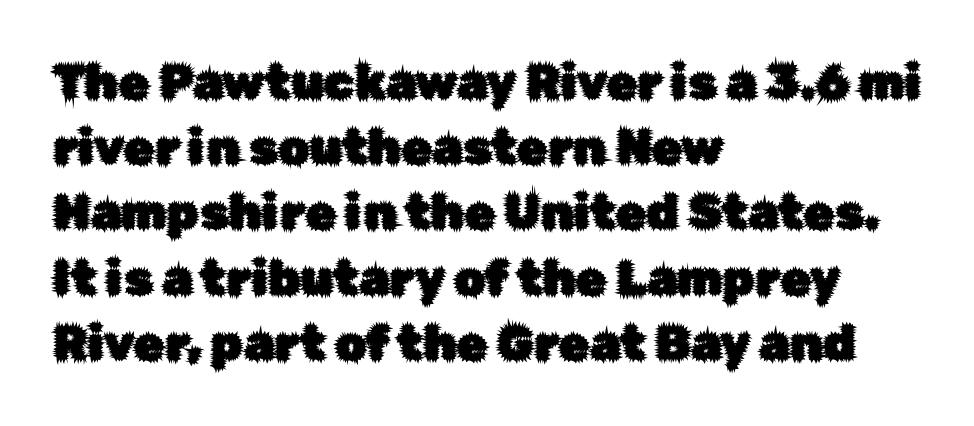
Q: Is the text italic (slanted)? A: No, it is upright.
Q: Is the typeface a serif or a sans-serif typeface? A: Sans-serif.
Q: Is the text underlined? A: No.
Q: How is the paragraph aligned? A: Left-aligned.
Q: Is the spacing between letters normal or unusually wide? A: Normal.
Q: Is the spacing between lines tight, normal or loose? A: Normal.
Q: Width (condensed, normal, or wide)? A: Normal.
Q: Stroke contrast? A: Low.
Q: x-height? A: Medium.
Q: Monospaced? A: No.
